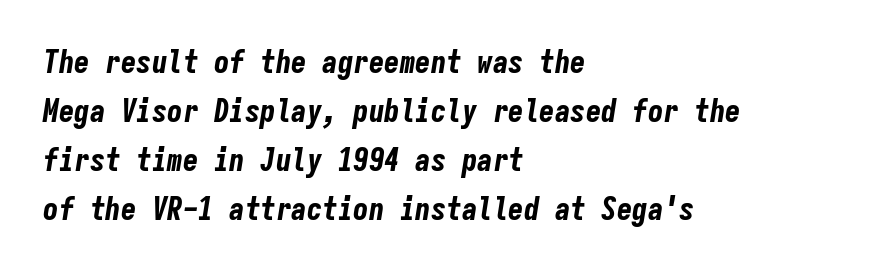
The image shows 31 px bold, condensed type, italic (leaning right), monospaced; set left-aligned, normal line spacing (1.58x), normal letter spacing, not underlined; low stroke contrast and a medium x-height.
